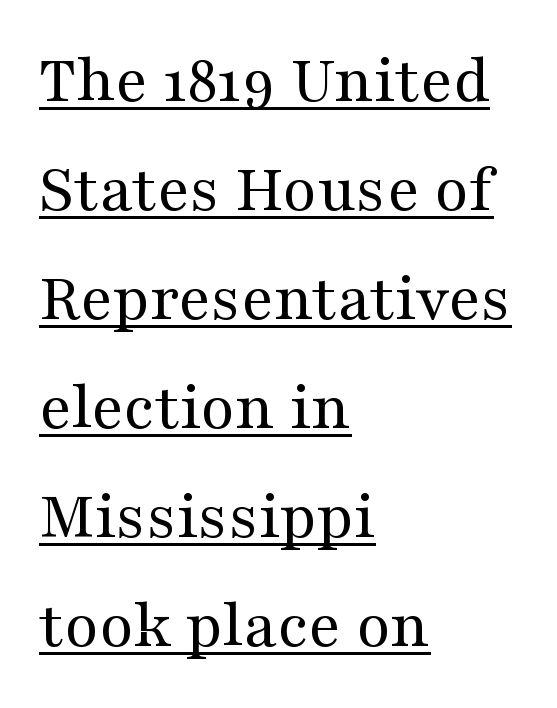
{"serif": "yes", "italic": "no", "bold": "no", "weight": "regular", "width": "wide", "stroke_contrast": "medium", "x_height": "medium", "monospaced": "no", "underline": "yes", "align": "left", "line_spacing": "normal", "line_spacing_ratio": 1.58, "letter_spacing": "normal", "letter_spacing_em": 0.0, "glyph_px": 69}
